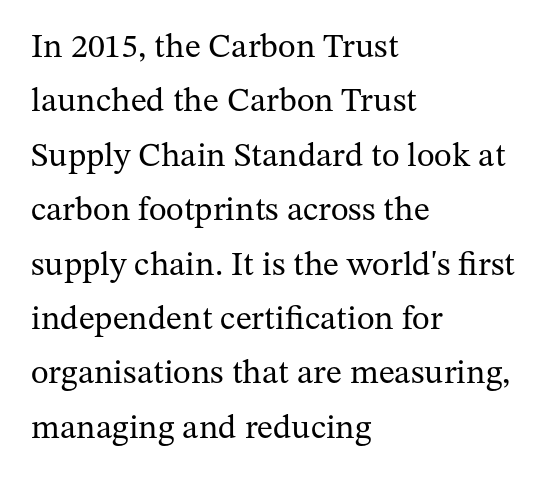
Q: Is the text bold? A: No.
Q: Is the text italic (slanted)? A: No, it is upright.
Q: Is the typeface a serif or a sans-serif typeface? A: Serif.
Q: Is the text underlined? A: No.
Q: How is the paragraph aligned? A: Left-aligned.
Q: Is the spacing between letters normal or unusually wide? A: Normal.
Q: Is the spacing between lines tight, normal or loose? A: Normal.
Q: Width (condensed, normal, or wide)? A: Normal.
Q: Stroke contrast? A: Medium.
Q: x-height? A: Medium.
Q: Monospaced? A: No.
